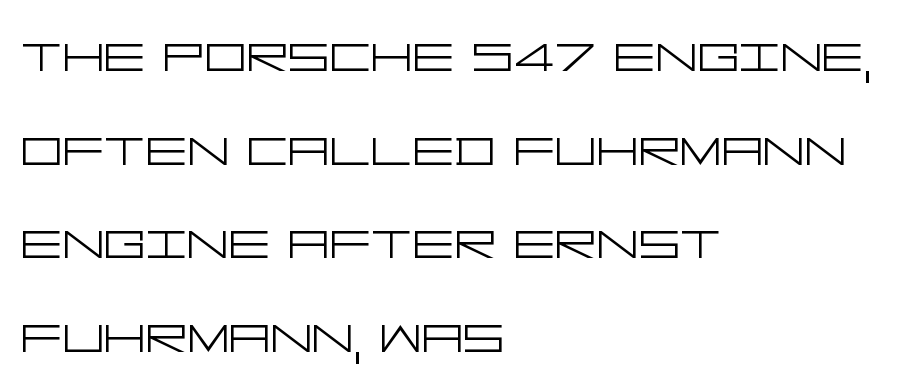
Q: Is the text bold? A: No.
Q: Is the text italic (slanted)? A: No, it is upright.
Q: Is the typeface a serif or a sans-serif typeface? A: Sans-serif.
Q: Is the text underlined? A: No.
Q: How is the paragraph aligned? A: Left-aligned.
Q: Is the spacing between letters normal or unusually wide? A: Normal.
Q: Is the spacing between lines tight, normal or loose? A: Normal.
Q: Width (condensed, normal, or wide)? A: Wide.
Q: Stroke contrast? A: Low.
Q: x-height? A: Large.
